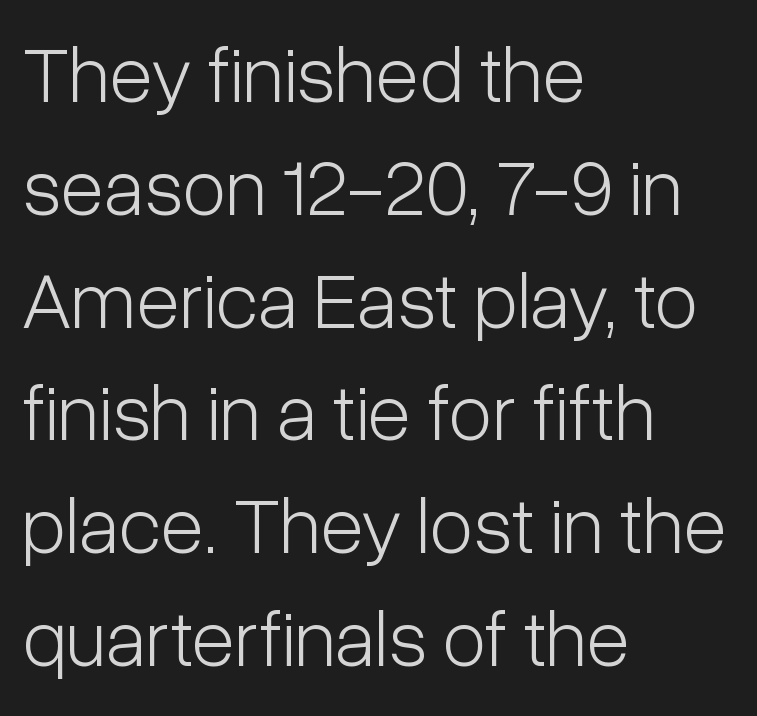
No extra tracking has been applied to these lines. The rendering anchors every line to the left-hand side. Serif or sans? Sans — the stroke terminals are bare. You could not count columns in this text — the font is proportionally spaced. The cut favours lightness, reaching ordinary text weight at its darkest.
